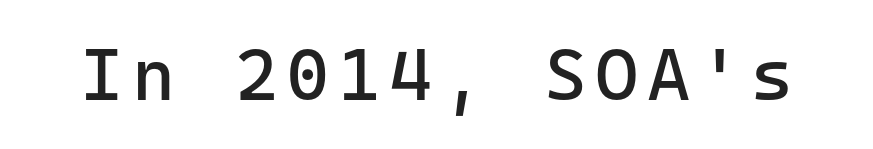
Q: Is the text bold? A: No.
Q: Is the text italic (slanted)? A: No, it is upright.
Q: Is the typeface a serif or a sans-serif typeface? A: Sans-serif.
Q: Is the text underlined? A: No.
Q: Width (condensed, normal, or wide)? A: Normal.
Q: Stroke contrast? A: Low.
Q: x-height? A: Medium.
